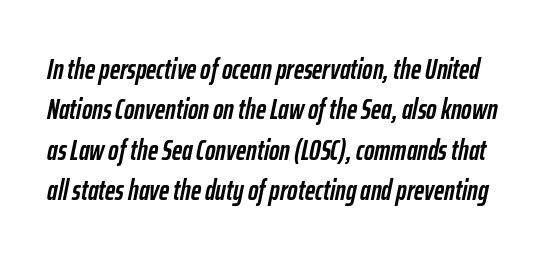
Q: Is the text bold? A: Yes.
Q: Is the text italic (slanted)? A: Yes, it leans right by about 12 degrees.
Q: Is the text underlined? A: No.
Q: Is the spacing between letters normal or unusually wide? A: Normal.
Q: Is the spacing between lines tight, normal or loose? A: Normal.
Q: Width (condensed, normal, or wide)? A: Condensed.
Q: Stroke contrast? A: Low.
Q: x-height? A: Medium.
Q: Monospaced? A: No.
